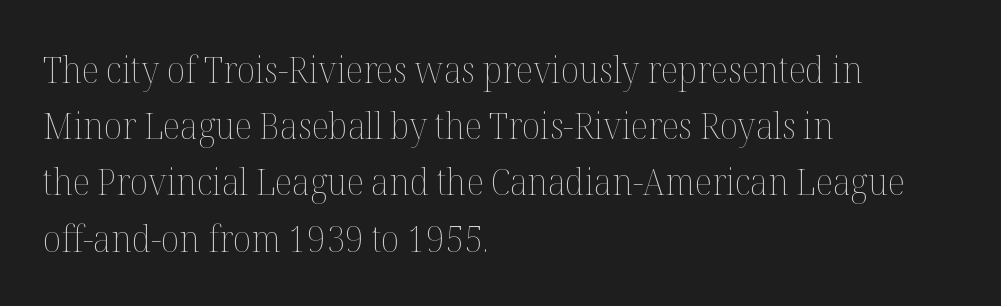
The image shows 37 px thin type, upright; set left-aligned, normal line spacing (1.52x), normal letter spacing, not underlined; medium stroke contrast and a medium x-height.
